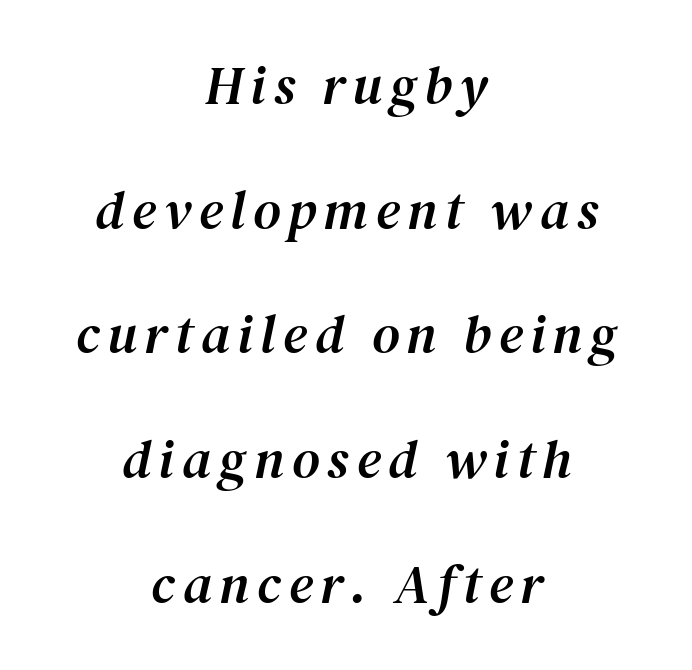
Q: Is the text italic (slanted)? A: Yes, it leans right by about 12 degrees.
Q: Is the typeface a serif or a sans-serif typeface? A: Serif.
Q: Is the text underlined? A: No.
Q: How is the paragraph aligned? A: Centered.
Q: Is the spacing between lines tight, normal or loose? A: Loose.
Q: Width (condensed, normal, or wide)? A: Normal.
Q: Stroke contrast? A: Medium.
Q: x-height? A: Medium.
Q: Monospaced? A: No.
